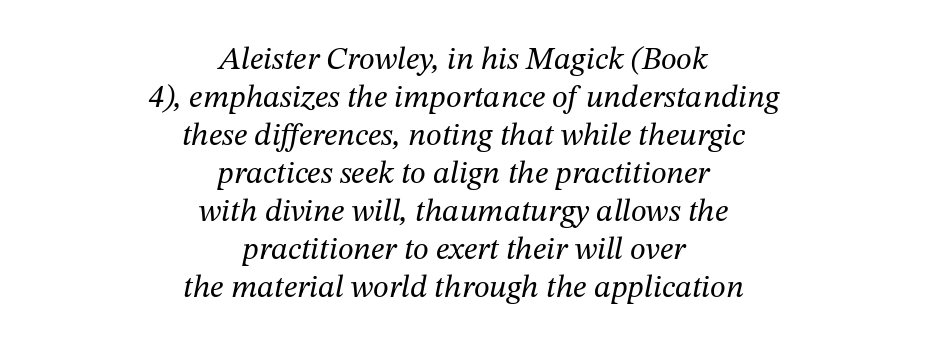
{"serif": "yes", "italic": "yes", "lean": "right", "slant_degrees": 12, "bold": "no", "weight": "regular", "width": "normal", "stroke_contrast": "medium", "x_height": "medium", "monospaced": "no", "underline": "no", "align": "center", "line_spacing_ratio": 1.19, "letter_spacing": "normal", "letter_spacing_em": 0.0, "glyph_px": 32}
